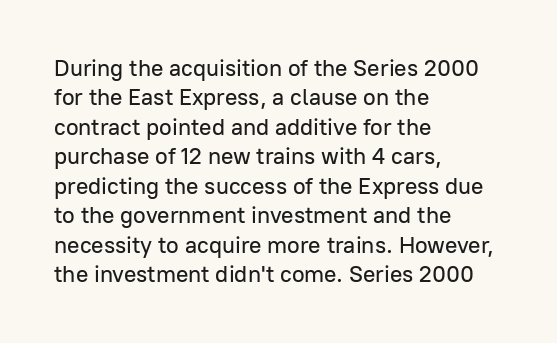
Q: Is the text italic (slanted)? A: No, it is upright.
Q: Is the text underlined? A: No.
Q: How is the paragraph aligned? A: Left-aligned.
Q: Is the spacing between letters normal or unusually wide? A: Normal.
Q: Is the spacing between lines tight, normal or loose? A: Normal.
